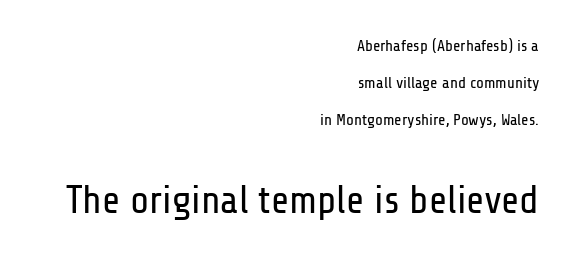
Quick note: underline off. Type style note: lacks serifs. The rendering anchors every line to the right-hand side. Small over large — that's the arrangement of the two blocks here. Here the designer chose a conventional face with non-uniform glyph widths.
